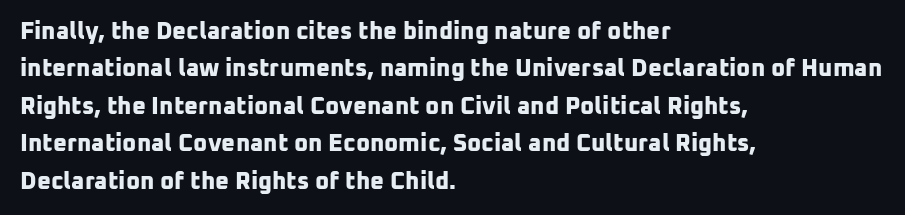
Q: Is the text bold? A: Yes.
Q: Is the text underlined? A: No.
Q: How is the paragraph aligned? A: Left-aligned.
Q: Is the spacing between letters normal or unusually wide? A: Normal.
Q: Is the spacing between lines tight, normal or loose? A: Normal.
